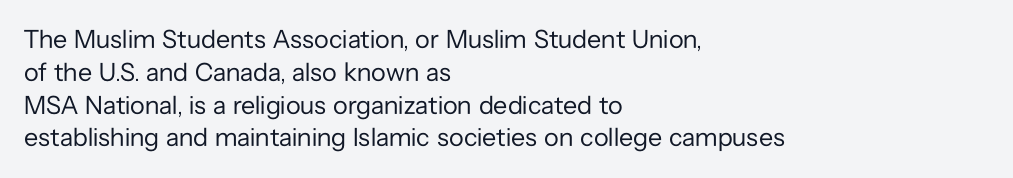
Check the space under the baseline: it is left empty. Posture: upright roman. Is the type heavy? It reads as light-to-regular instead. One-word summary of the alignment: left. The line-height multiplier appears to be the usual default.
